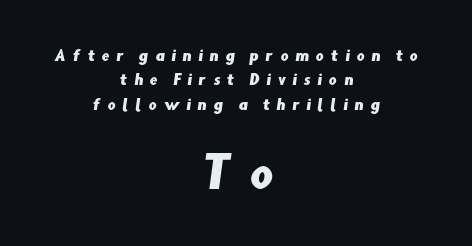
Neither beginnings nor endings align; midpoints do. The words here are not underlined. Block two is the big one; block one sits smaller above it. The face used here is proportionally spaced, like ordinary book or web type. Type style note: lacks serifs. Glyph-to-glyph distance is far greater than everyday printed text.
